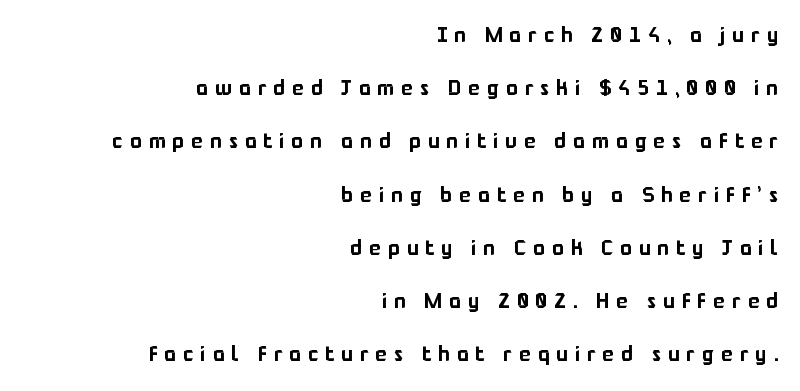
{"italic": "no", "underline": "no", "align": "right", "line_spacing": "loose", "line_spacing_ratio": 2.42, "letter_spacing": "wide", "letter_spacing_em": 0.32, "glyph_px": 22}
